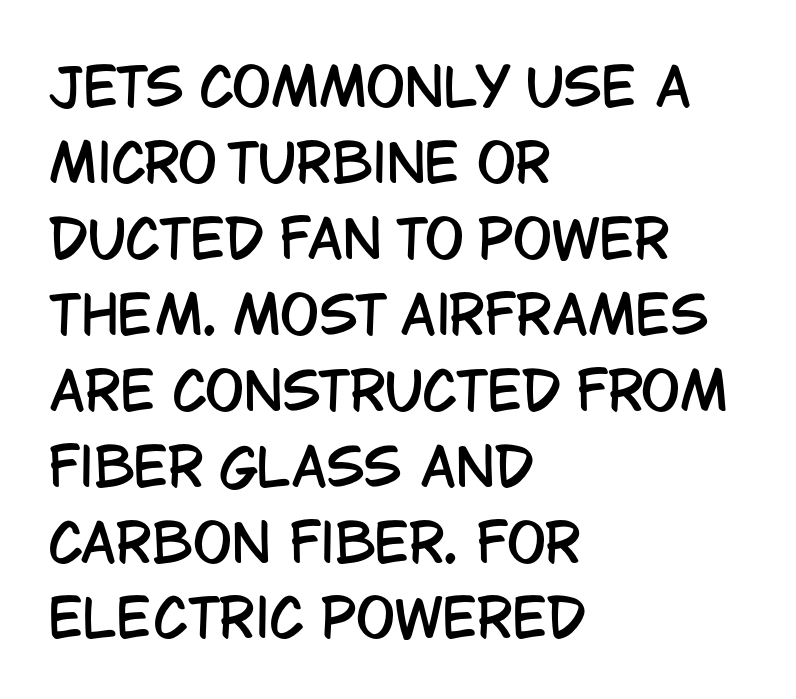
Q: Is the text italic (slanted)? A: No, it is upright.
Q: Is the typeface a serif or a sans-serif typeface? A: Sans-serif.
Q: Is the text underlined? A: No.
Q: How is the paragraph aligned? A: Left-aligned.
Q: Is the spacing between letters normal or unusually wide? A: Normal.
Q: Is the spacing between lines tight, normal or loose? A: Normal.
Q: Width (condensed, normal, or wide)? A: Condensed.
Q: Stroke contrast? A: Low.
Q: x-height? A: Large.
Q: Monospaced? A: No.
